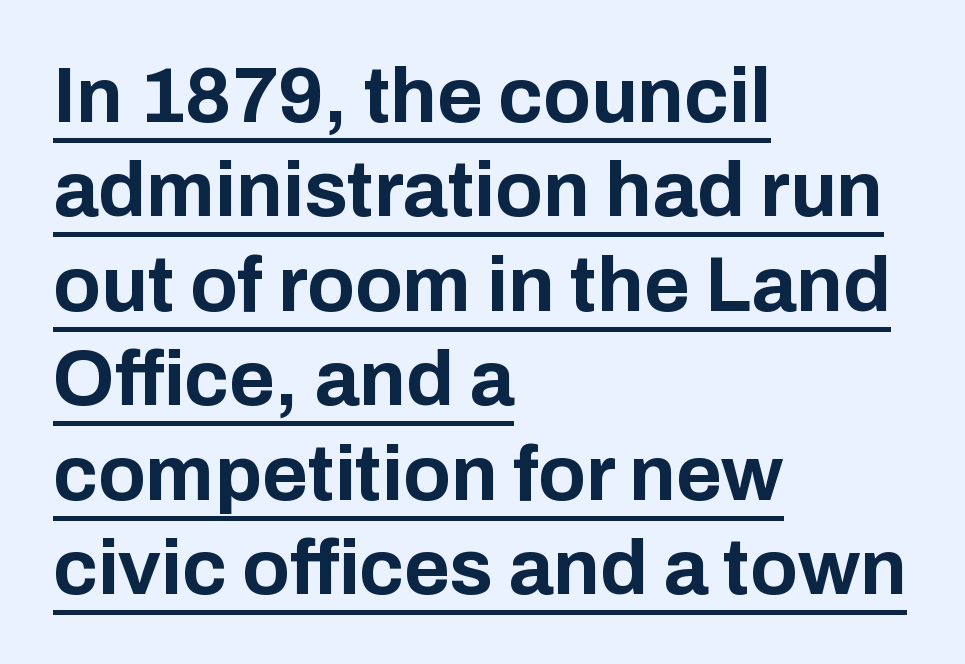
The image shows 78 px bold sans-serif type, upright; set left-aligned, line spacing 1.21x, normal letter spacing, underlined; low stroke contrast and a medium x-height.
